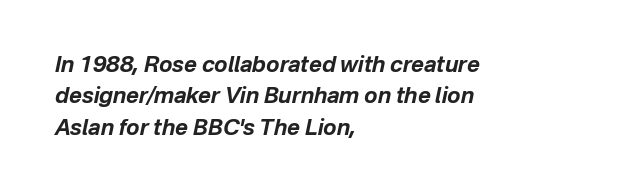
This block has exactly the height ordinary leading produces. No word sits above an underline. You could call the tracking neutral — neither tight nor loose. A student would call this left alignment; a typographer would say flush left, rag right. Would a proofreader flag this as italicized? Yes. Notice how thick the strokes are: this is what a full bold looks like.
